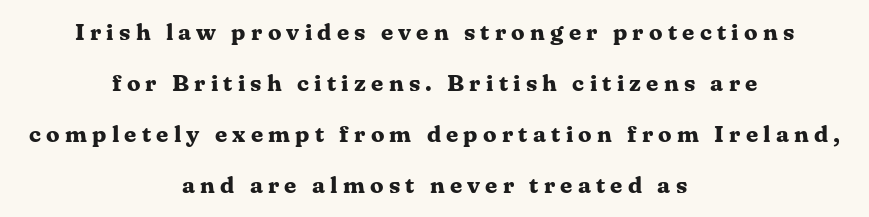
Look at the tracking — it's clearly loosened, letters drifting apart. The glyphs are unaccompanied by any horizontal stroke below them. These lines stand farther apart than default settings would place them. Strokes here are thick enough to call this a true bold. The typography opts for an upright posture over an oblique one.
